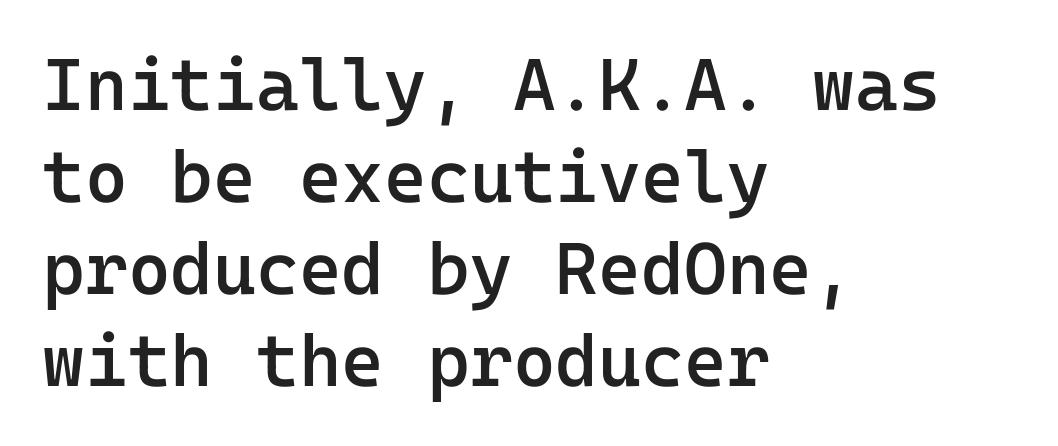
{"serif": "no", "italic": "no", "bold": "semi", "weight": "semibold", "width": "normal", "stroke_contrast": "low", "x_height": "medium", "monospaced": "yes", "underline": "no", "align": "left", "line_spacing": "normal", "line_spacing_ratio": 1.26, "letter_spacing": "normal", "letter_spacing_em": 0.0, "glyph_px": 73}
